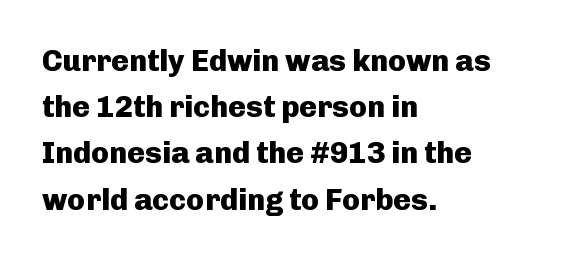
Q: Is the text bold? A: Yes.
Q: Is the text italic (slanted)? A: No, it is upright.
Q: Is the typeface a serif or a sans-serif typeface? A: Sans-serif.
Q: Is the text underlined? A: No.
Q: How is the paragraph aligned? A: Left-aligned.
Q: Is the spacing between letters normal or unusually wide? A: Normal.
Q: Is the spacing between lines tight, normal or loose? A: Normal.
Q: Width (condensed, normal, or wide)? A: Normal.
Q: Stroke contrast? A: Low.
Q: x-height? A: Medium.
Q: Monospaced? A: No.
